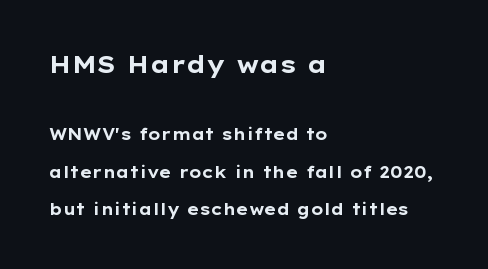
{"italic": "no", "bold": "yes", "underline": "no", "align": "left", "line_spacing": "loose", "line_spacing_ratio": 2.34, "letter_spacing": "normal", "letter_spacing_em": 0.0, "larger_block": "first", "size_ratio": 1.5, "glyph_px": 24}
